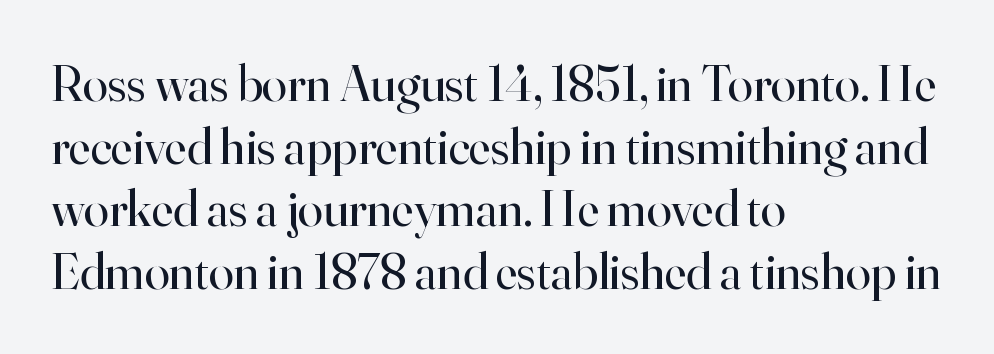
Weight class: somewhere from thin through regular. It's the straight-up-and-down kind of type. The glyphs are unaccompanied by any horizontal stroke below them. Spacing verdict: proportional, widths tailored to each character.
